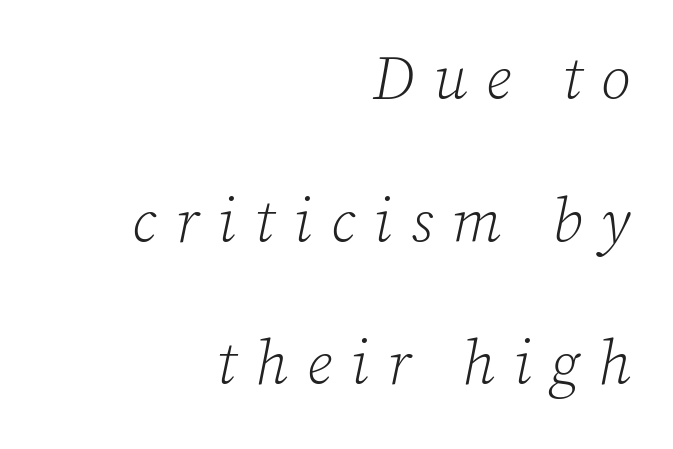
The type is letterspaced generously, with wide tracking. Whoever set this chose breathing room over compactness in the vertical rhythm. The specimen reads as italic at a glance. This sample has the flowing, uneven cadence of proportional lettering. Classification — serif.
